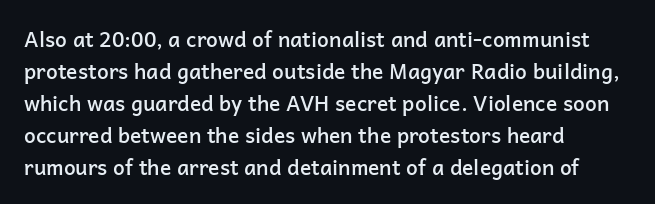
{"italic": "no", "bold": "semi", "underline": "no", "align": "left", "line_spacing": "normal", "line_spacing_ratio": 1.52, "letter_spacing": "normal", "letter_spacing_em": 0.0, "glyph_px": 21}
